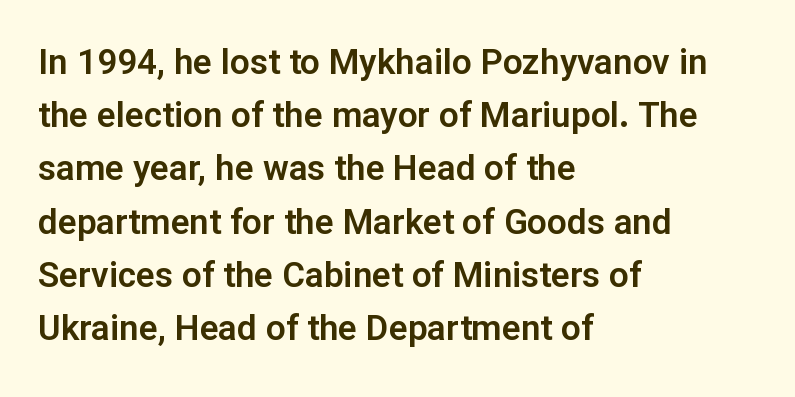
Successive baselines arrive at the customary interval. Stroke terminals: plain, sans-serif. Proportional: the letters do not fall into vertical columns. The line texture is even and compact thanks to regular tracking.
